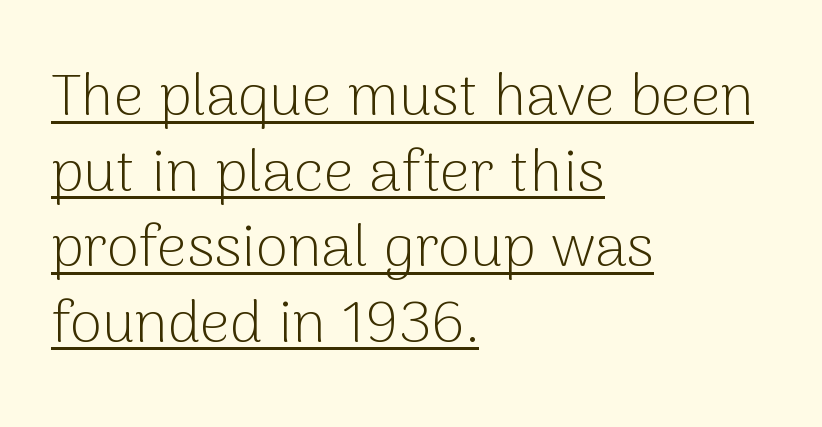
Q: Is the text bold? A: No.
Q: Is the text italic (slanted)? A: No, it is upright.
Q: Is the typeface a serif or a sans-serif typeface? A: Sans-serif.
Q: Is the text underlined? A: Yes.
Q: How is the paragraph aligned? A: Left-aligned.
Q: Is the spacing between letters normal or unusually wide? A: Normal.
Q: Is the spacing between lines tight, normal or loose? A: Normal.
Q: Width (condensed, normal, or wide)? A: Normal.
Q: Stroke contrast? A: Low.
Q: x-height? A: Medium.
Q: Monospaced? A: No.
